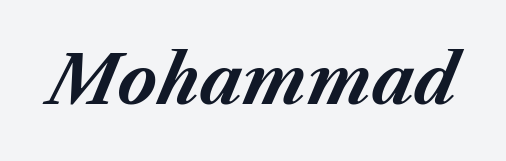
A typesetter would call this proportional, since set widths differ per character. The glyphs have the mass of a bold cut. Any mark beneath the type? The region is blank. Italic: yes, the glyphs are oblique. The letters sit at their default tracking, neither squeezed nor spread.
